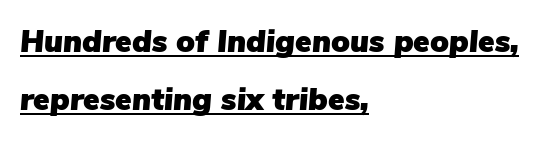
The image shows 31 px text type, italic (leaning right); set left-aligned, line spacing 1.87x, normal letter spacing, underlined; low stroke contrast and a medium x-height.
